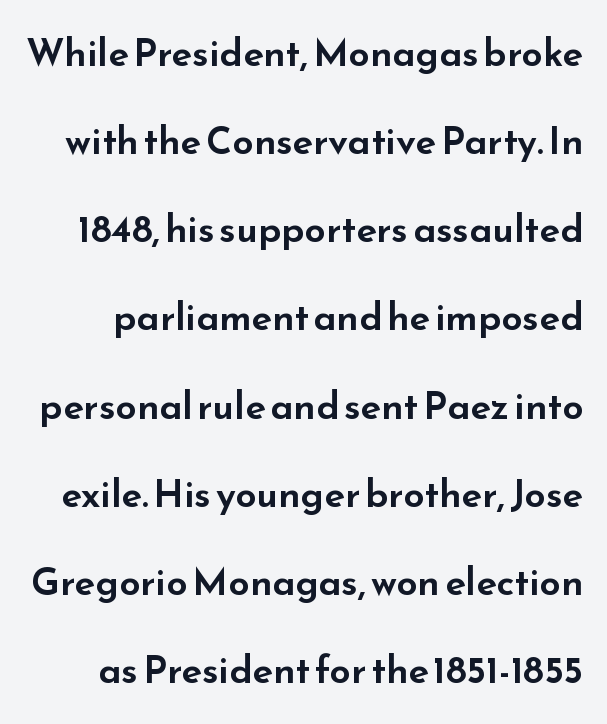
A great deal of white space separates one row of letters from the next. I'd call this a sans setting — the letters go barefoot. The passage shown is not underscored anywhere. A typesetter would call this proportional, since set widths differ per character.
